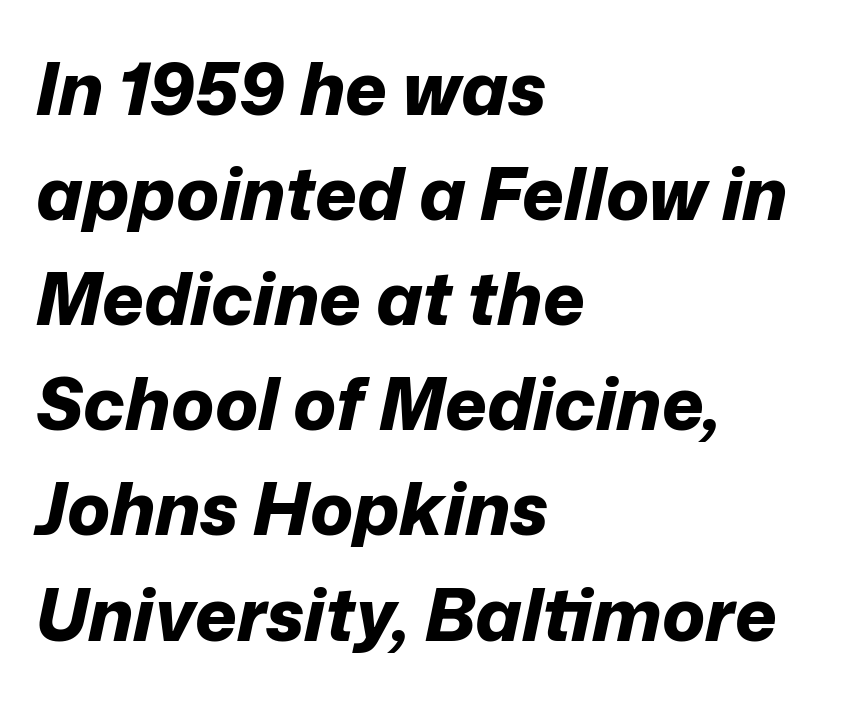
{"italic": "yes", "lean": "right", "slant_degrees": 12, "bold": "yes", "weight": "bold", "width": "normal", "stroke_contrast": "low", "x_height": "medium", "monospaced": "no", "underline": "no", "align": "left", "line_spacing": "normal", "line_spacing_ratio": 1.46, "letter_spacing": "normal", "letter_spacing_em": 0.0, "glyph_px": 72}
